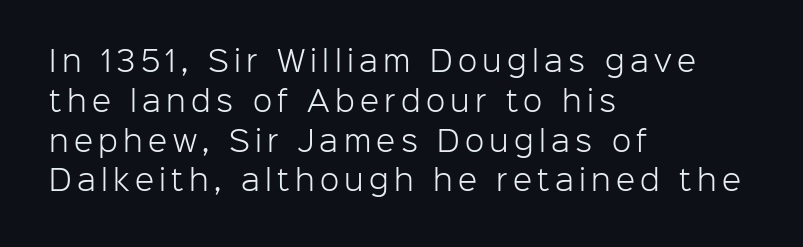
The image shows 28 px light sans-serif type, upright; set left-aligned, normal line spacing (1.42x), not underlined; low stroke contrast and a medium x-height.
